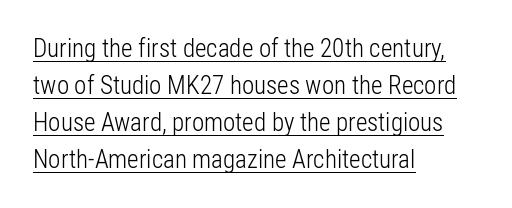
The image shows 25 px text type, upright; set left-aligned, normal line spacing (1.48x), normal letter spacing, underlined.
